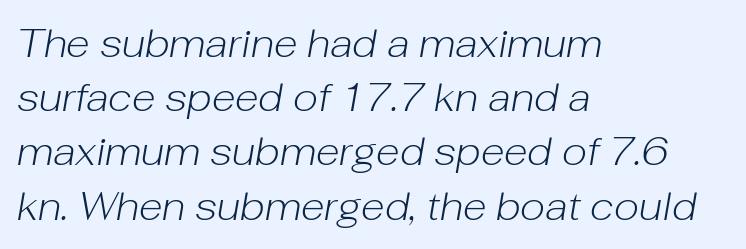
It's the slanting kind of type. Rows of type keep a routine distance in the vertical direction. Is this a heavy cut? Hardly; it is regular or lighter. Glance below the letters and you will spot only blank space.
